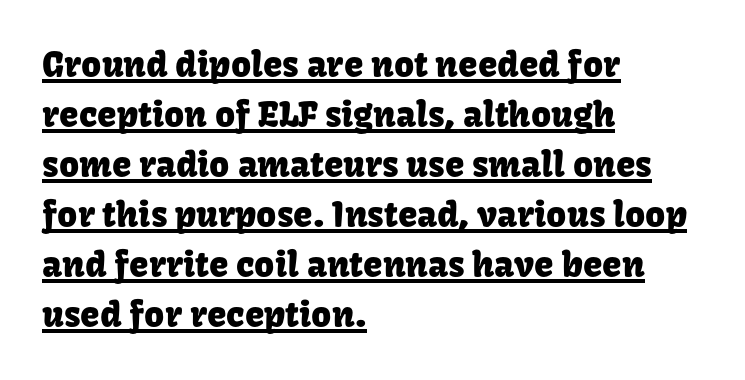
Every word sits above its own underline. Baseline-to-baseline distance is the conventional proportion of letter height. Here the glyphs are tracked normally, forming tight word shapes. Do the characters align in a grid? No, the font is proportional. The letters carry no serifs — their stems end cleanly without finishing strokes. Posture: vertical.
